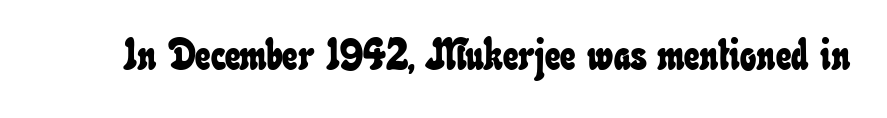
{"width": "condensed", "stroke_contrast": "low", "x_height": "small", "monospaced": "no", "underline": "no", "letter_spacing": "normal", "letter_spacing_em": 0.0, "glyph_px": 43}
